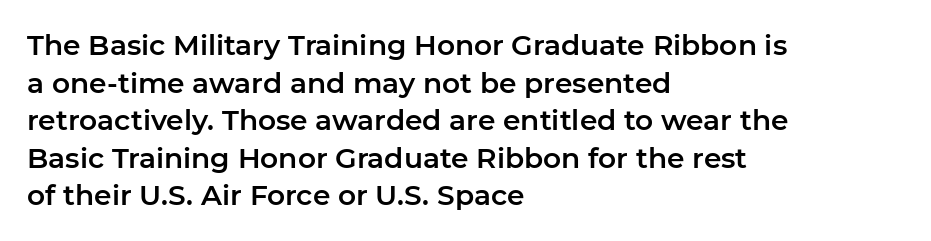
Is there much room between lines? A standard amount, neither cramped nor airy. The face used here is a sans, in the tradition of grotesques and geometrics. This sample uses plain, unmodified letter spacing. You can tell it's not italic because the verticals are truly vertical.
